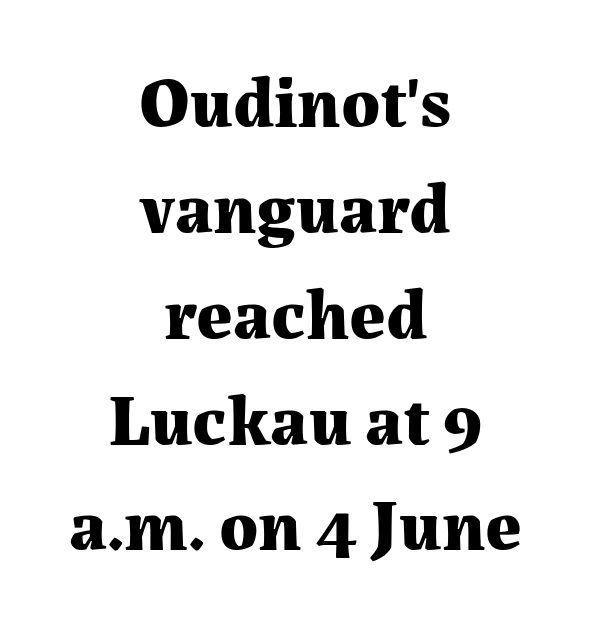
Only glyphs here, with clear space below each row. The strokes are fattened all the way to bold. Look at the bottom of the vertical strokes: they flare into serifs here. The face used here is rendered with its standard letterfit. The passage shown is typed in a proportional face where columns would drift.
